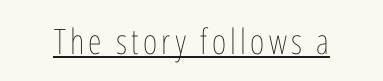
{"italic": "no", "bold": "no", "weight": "thin", "width": "condensed", "stroke_contrast": "low", "x_height": "medium", "monospaced": "no", "underline": "yes", "glyph_px": 35}
